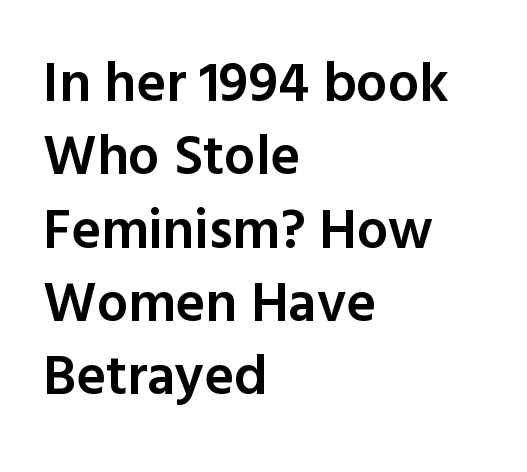
Q: Is the text bold? A: Semi-bold.
Q: Is the text italic (slanted)? A: No, it is upright.
Q: Is the typeface a serif or a sans-serif typeface? A: Sans-serif.
Q: Is the text underlined? A: No.
Q: How is the paragraph aligned? A: Left-aligned.
Q: Is the spacing between letters normal or unusually wide? A: Normal.
Q: Is the spacing between lines tight, normal or loose? A: Normal.
Q: Width (condensed, normal, or wide)? A: Normal.
Q: x-height? A: Medium.
Q: Monospaced? A: No.
